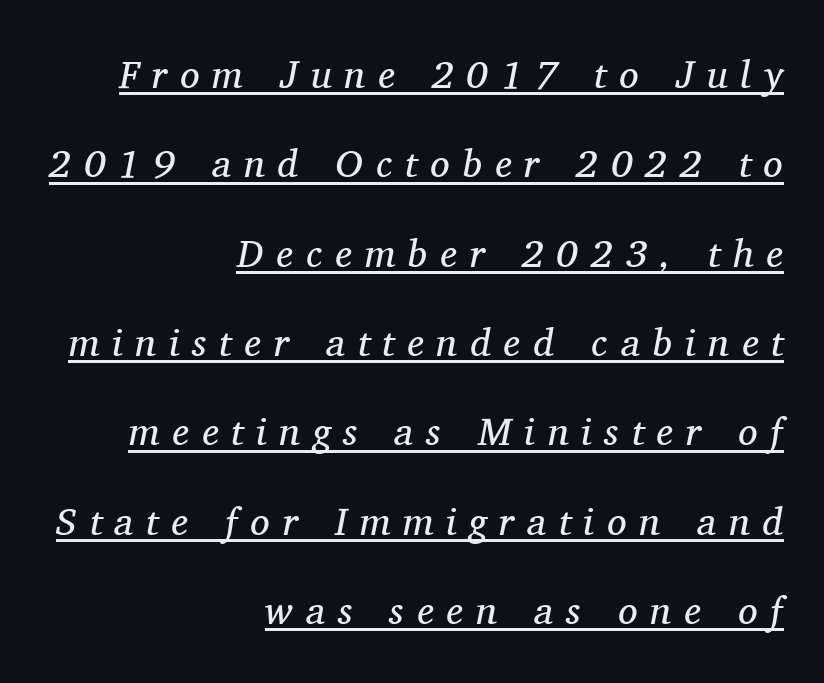
The image shows 39 px regular-weight serif type, italic (leaning right); set right-aligned, loose line spacing (2.29x), unusually wide letter spacing (+0.33 em), underlined; medium stroke contrast and a medium x-height.
